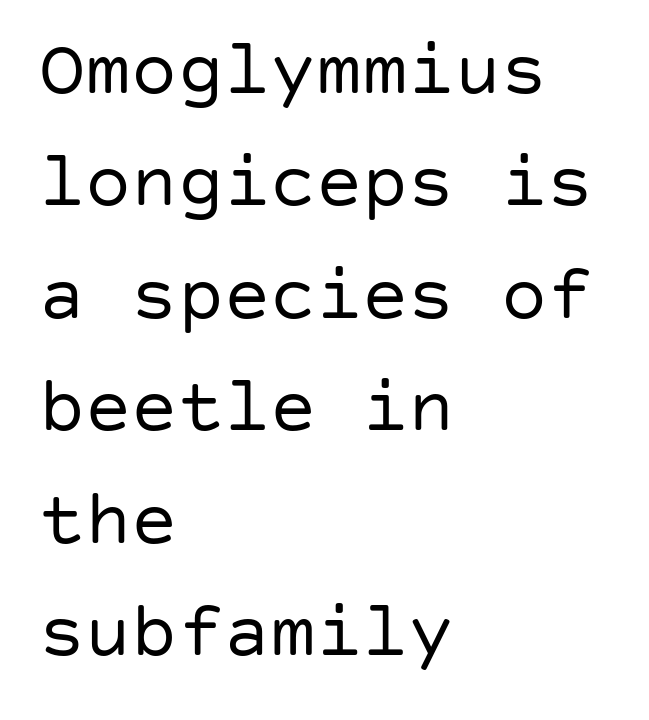
Evenly set lines give the paragraph a standard silhouette. Plain, unruled lines of type. Weight: not bold — regular or lighter. Between one letter and the next there's only the usual sliver of space. In terms of posture, this sample is upright. The paragraph shown leans on its left margin.
